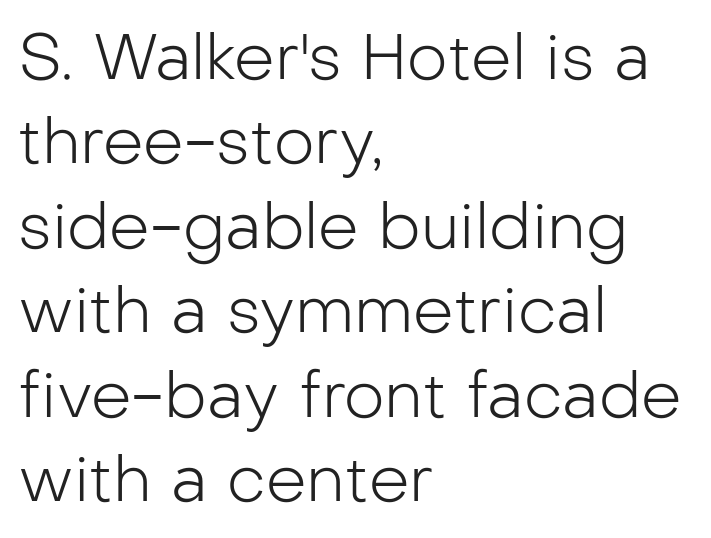
The image shows 64 px light sans-serif type, upright; set left-aligned, normal line spacing (1.32x), normal letter spacing, not underlined; low stroke contrast and a medium x-height.
